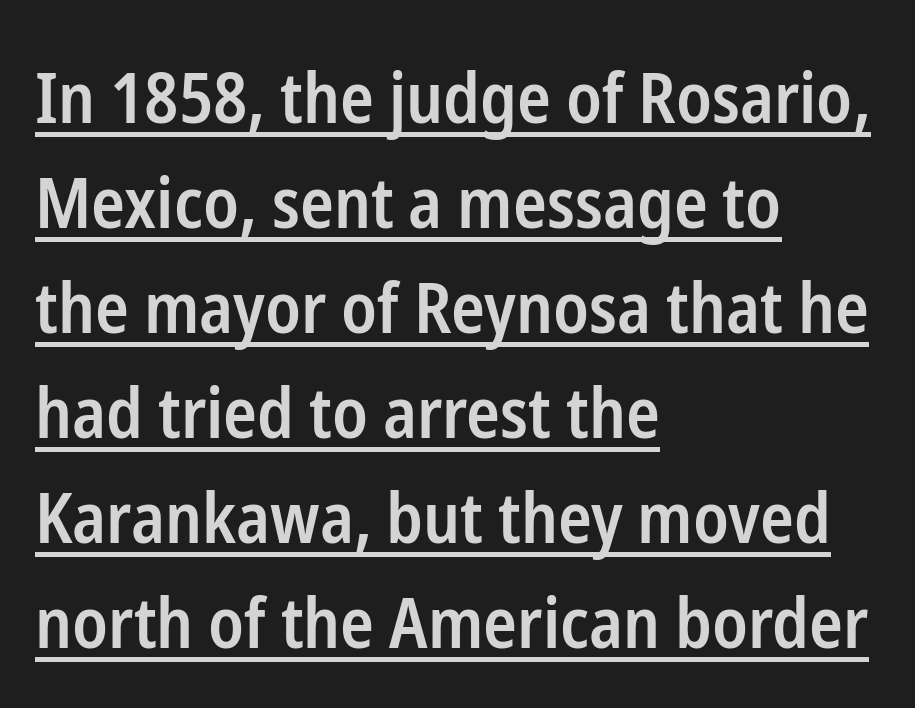
{"serif": "no", "italic": "no", "bold": "semi", "weight": "semibold", "width": "condensed", "stroke_contrast": "low", "x_height": "medium", "monospaced": "no", "underline": "yes", "align": "left", "line_spacing": "normal", "line_spacing_ratio": 1.5, "letter_spacing": "normal", "letter_spacing_em": 0.0, "glyph_px": 70}
